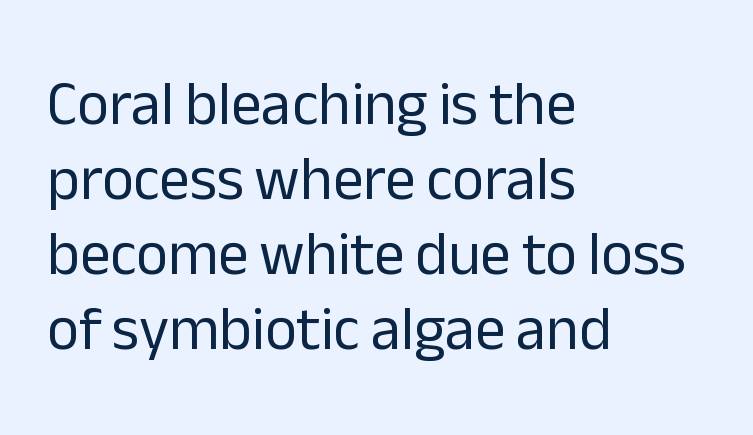
The image shows 61 px regular-weight sans-serif type, upright; set left-aligned, line spacing 1.23x, normal letter spacing, not underlined; low stroke contrast and a medium x-height.
